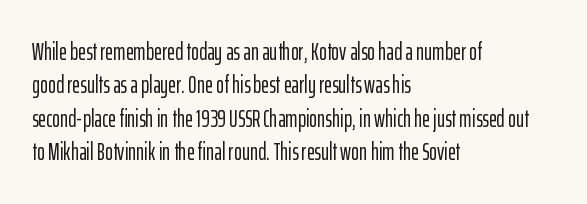
Q: Is the text italic (slanted)? A: No, it is upright.
Q: Is the text underlined? A: No.
Q: How is the paragraph aligned? A: Left-aligned.
Q: Is the spacing between letters normal or unusually wide? A: Normal.
Q: Is the spacing between lines tight, normal or loose? A: Normal.
